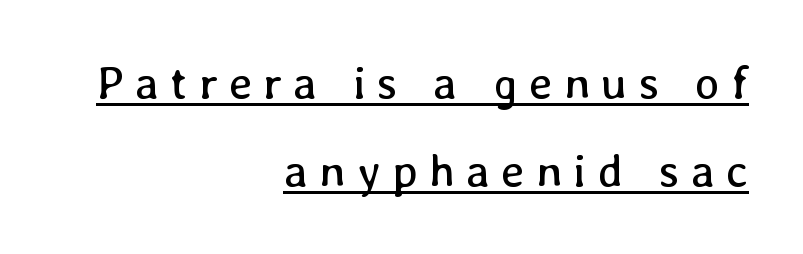
Q: Is the text bold? A: No.
Q: Is the text italic (slanted)? A: No, it is upright.
Q: Is the text underlined? A: Yes.
Q: How is the paragraph aligned? A: Right-aligned.
Q: Is the spacing between letters normal or unusually wide? A: Unusually wide.
Q: Is the spacing between lines tight, normal or loose? A: Loose.
Q: Width (condensed, normal, or wide)? A: Normal.
Q: Stroke contrast? A: Low.
Q: x-height? A: Medium.
Q: Monospaced? A: No.
